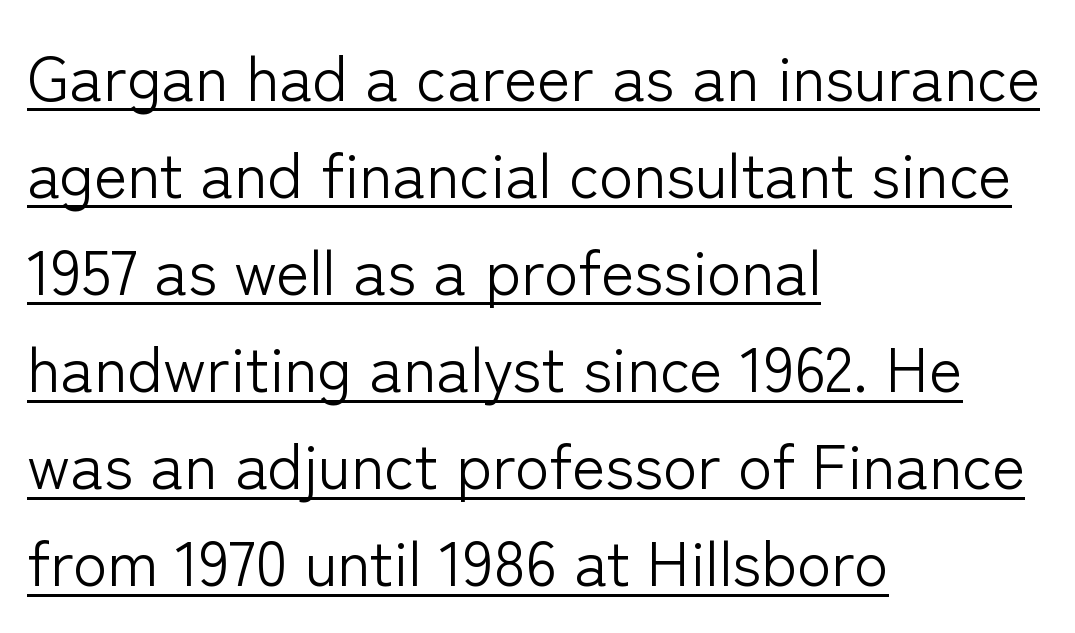
The passage shown is typed in a proportional face where columns would drift. Vertically, the passage feels balanced, rows spaced as you'd expect. Left-aligned paragraph, ragged on the right. The rendering uses the underline text-decoration. Standard letterfit; no display-style spreading of the glyphs.
